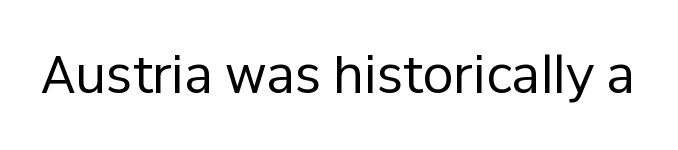
Q: Is the text bold? A: No.
Q: Is the text italic (slanted)? A: No, it is upright.
Q: Is the typeface a serif or a sans-serif typeface? A: Sans-serif.
Q: Is the text underlined? A: No.
Q: Is the spacing between letters normal or unusually wide? A: Normal.
Q: Width (condensed, normal, or wide)? A: Normal.
Q: Stroke contrast? A: Low.
Q: x-height? A: Medium.
Q: Monospaced? A: No.
